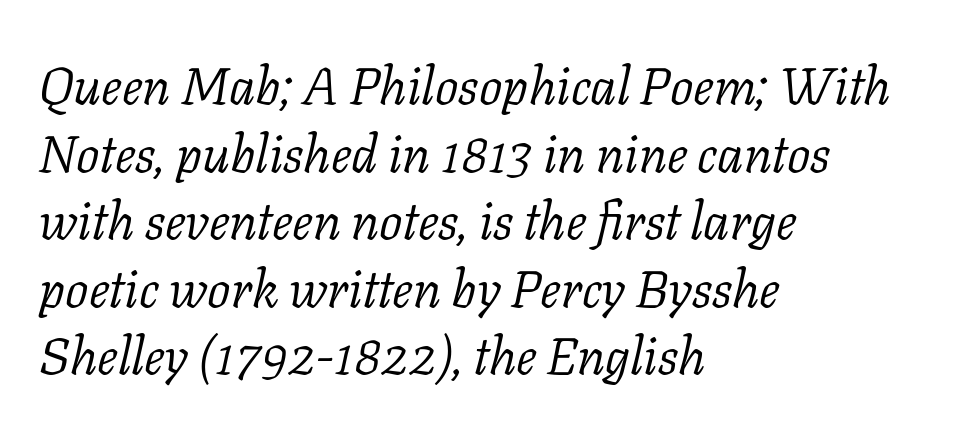
{"serif": "yes", "italic": "yes", "lean": "right", "slant_degrees": 11, "bold": "no", "weight": "light", "width": "normal", "stroke_contrast": "low", "x_height": "medium", "monospaced": "no", "underline": "no", "align": "left", "line_spacing": "normal", "line_spacing_ratio": 1.3, "letter_spacing": "normal", "letter_spacing_em": 0.0, "glyph_px": 52}
